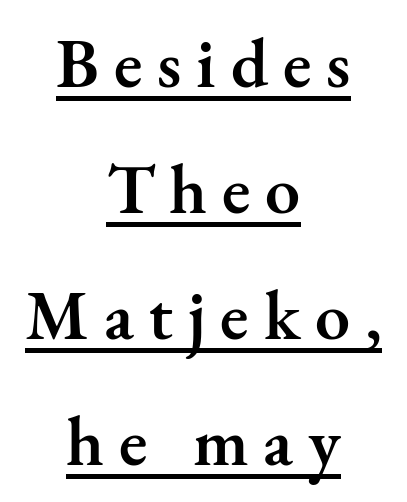
Q: Is the text bold? A: Semi-bold.
Q: Is the text italic (slanted)? A: No, it is upright.
Q: Is the typeface a serif or a sans-serif typeface? A: Serif.
Q: Is the text underlined? A: Yes.
Q: How is the paragraph aligned? A: Centered.
Q: Is the spacing between letters normal or unusually wide? A: Unusually wide.
Q: Width (condensed, normal, or wide)? A: Normal.
Q: Stroke contrast? A: Medium.
Q: x-height? A: Small.
Q: Monospaced? A: No.
